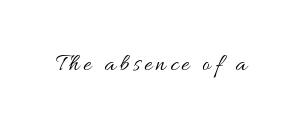
Only glyphs here, with clear space below each row. The font is comparable to plain body text, perhaps lighter.
